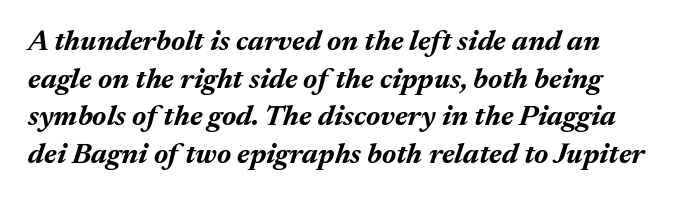
{"italic": "yes", "lean": "right", "slant_degrees": 17, "bold": "yes", "weight": "bold", "width": "normal", "stroke_contrast": "medium", "x_height": "medium", "monospaced": "no", "underline": "no", "line_spacing": "normal", "line_spacing_ratio": 1.3, "letter_spacing": "normal", "letter_spacing_em": 0.0, "glyph_px": 29}
